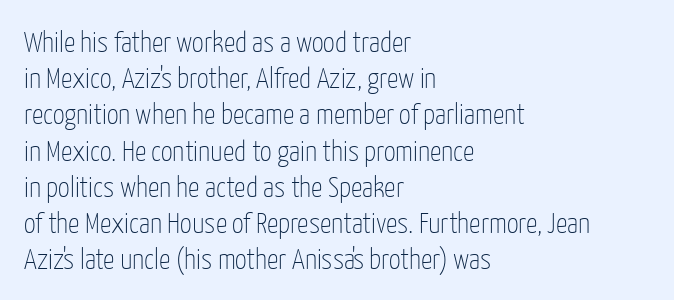
The image shows 29 px thin, condensed sans-serif type, upright; set left-aligned, normal line spacing (1.25x), normal letter spacing, not underlined; low stroke contrast and a medium x-height.
